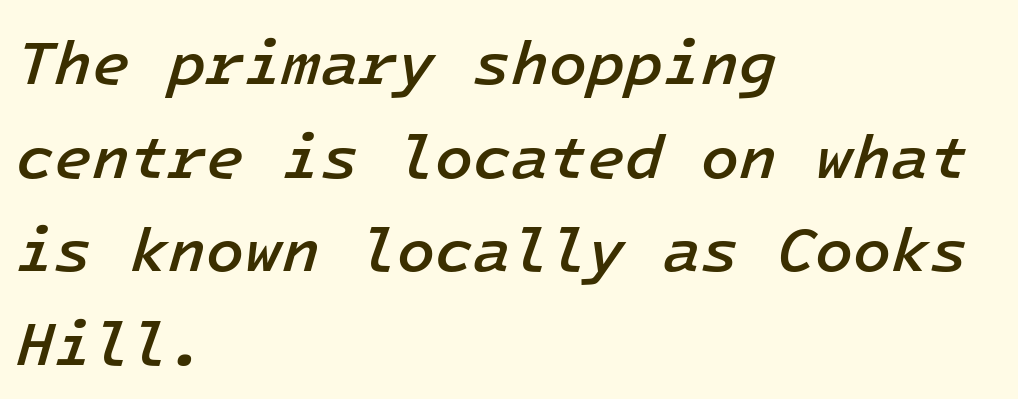
Q: Is the text bold? A: Semi-bold.
Q: Is the text italic (slanted)? A: Yes, it leans right by about 16 degrees.
Q: Is the text underlined? A: No.
Q: How is the paragraph aligned? A: Left-aligned.
Q: Is the spacing between letters normal or unusually wide? A: Normal.
Q: Is the spacing between lines tight, normal or loose? A: Normal.
Q: Width (condensed, normal, or wide)? A: Normal.
Q: Stroke contrast? A: Low.
Q: x-height? A: Medium.
Q: Monospaced? A: Yes.
